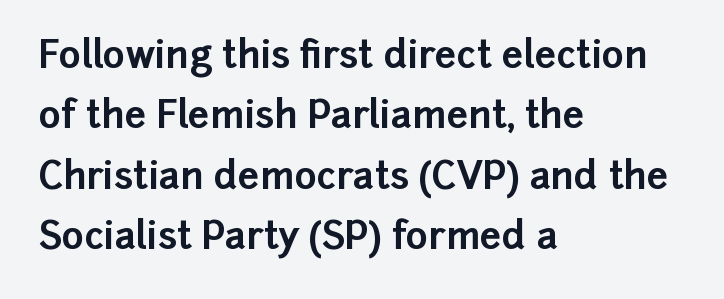
Normally led — the rows are evenly, conventionally spaced. The text was rendered using a sans face with plain stroke endings. Do the characters align in a grid? No, the font is proportional. Notice how thick the strokes are: this is what a full bold looks like. What stands out about the letter spacing? Nothing — it is the standard amount.
